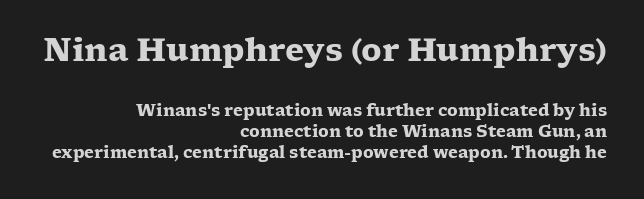
In terms of letterform style, serifs are clearly present. Caption: multi-line text, flush right, ragged left. Nobody touched the tracking dial on this one. A typesetter would call this proportional, since set widths differ per character. Is the type bold? Yes — the strokes are clearly thick and heavy. Reading down the column, the eye jumps a familiar distance to each next line.
